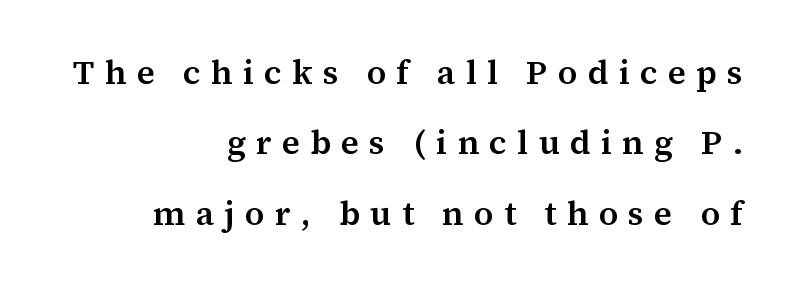
Q: Is the text bold? A: Semi-bold.
Q: Is the text italic (slanted)? A: No, it is upright.
Q: Is the typeface a serif or a sans-serif typeface? A: Serif.
Q: Is the text underlined? A: No.
Q: How is the paragraph aligned? A: Right-aligned.
Q: Is the spacing between letters normal or unusually wide? A: Unusually wide.
Q: Is the spacing between lines tight, normal or loose? A: Loose.
Q: Width (condensed, normal, or wide)? A: Normal.
Q: Stroke contrast? A: Medium.
Q: x-height? A: Medium.
Q: Monospaced? A: No.
